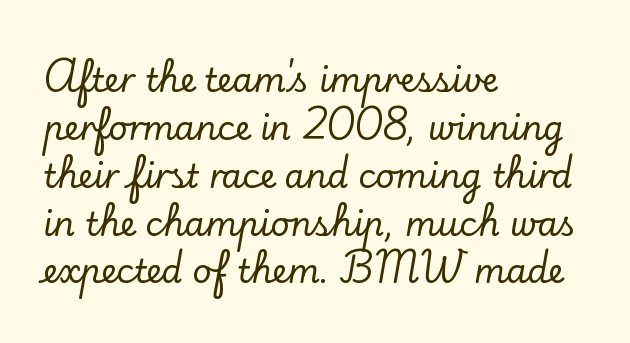
Q: Is the text italic (slanted)? A: Yes.
Q: Is the typeface a serif or a sans-serif typeface? A: Serif.
Q: Is the text underlined? A: No.
Q: How is the paragraph aligned? A: Left-aligned.
Q: Is the spacing between letters normal or unusually wide? A: Normal.
Q: Is the spacing between lines tight, normal or loose? A: Normal.
Q: Width (condensed, normal, or wide)? A: Normal.
Q: Stroke contrast? A: Low.
Q: x-height? A: Small.
Q: Monospaced? A: No.
